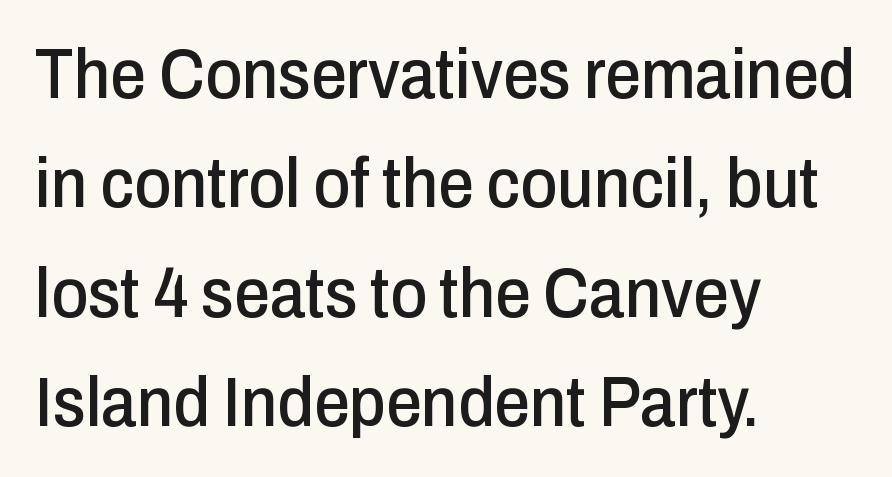
Q: Is the text italic (slanted)? A: No, it is upright.
Q: Is the typeface a serif or a sans-serif typeface? A: Sans-serif.
Q: Is the text underlined? A: No.
Q: How is the paragraph aligned? A: Left-aligned.
Q: Is the spacing between letters normal or unusually wide? A: Normal.
Q: Is the spacing between lines tight, normal or loose? A: Normal.
Q: Width (condensed, normal, or wide)? A: Condensed.
Q: Stroke contrast? A: Low.
Q: x-height? A: Medium.
Q: Monospaced? A: No.
